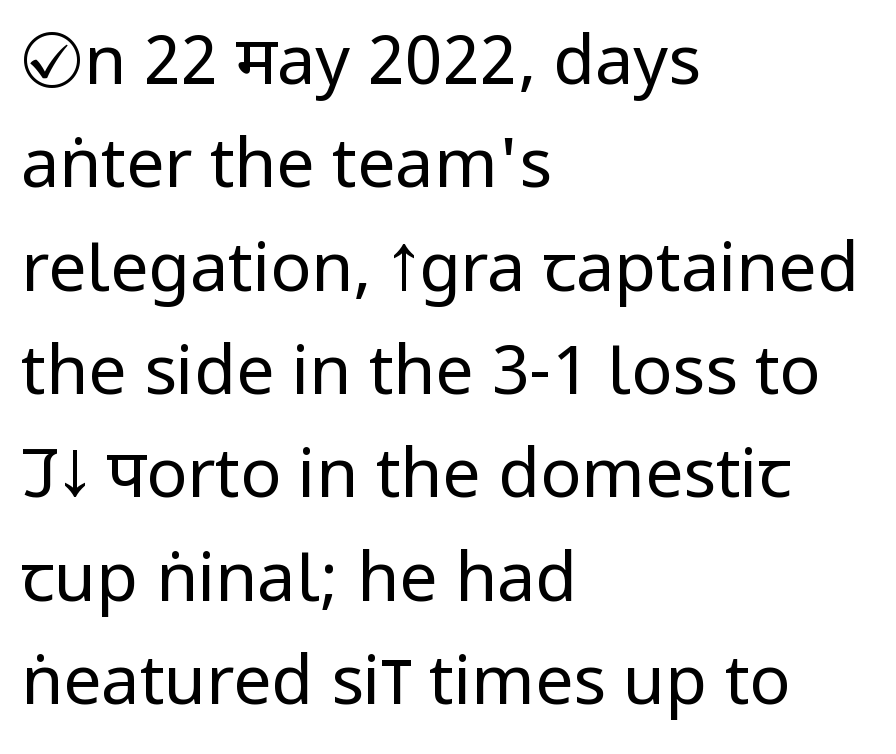
The lettering holds an erect, upright posture throughout. The text block is weighted toward the left margin, trailing off unevenly rightward. Does the type have serifs? No, each stem ends abruptly. The passage shown has conventional tracking throughout. Underlining? Definitely not there.
